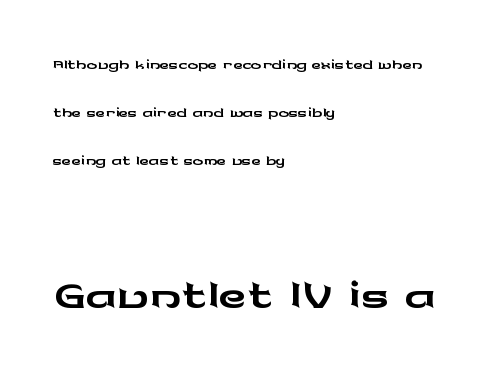
{"serif": "no", "italic": "no", "width": "wide", "stroke_contrast": "low", "x_height": "medium", "monospaced": "no", "underline": "no", "align": "left", "line_spacing_ratio": 1.84, "letter_spacing": "normal", "letter_spacing_em": 0.0, "larger_block": "second", "size_ratio": 3.0, "glyph_px": 78}
